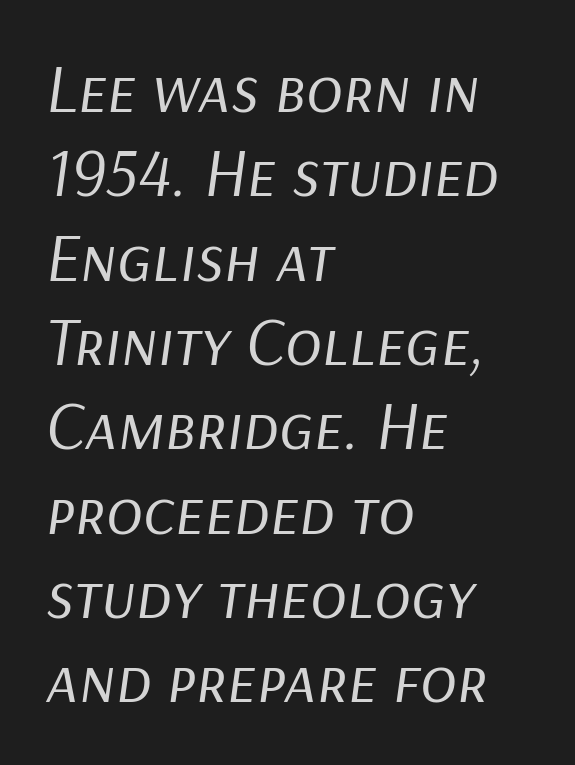
The image shows 68 px regular-weight type, italic (leaning right); set left-aligned, line spacing 1.24x, normal letter spacing, not underlined; low stroke contrast and a medium x-height.
